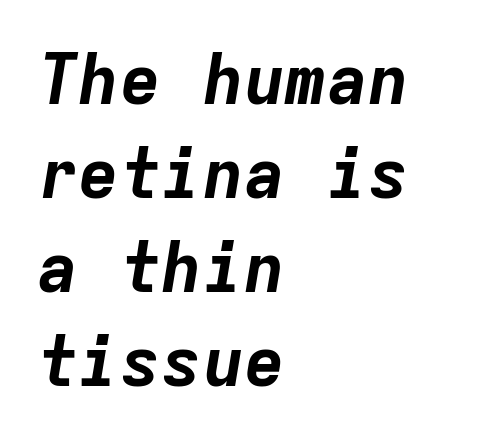
The image shows 69 px bold type, italic (leaning right), monospaced; set left-aligned, normal line spacing (1.36x), normal letter spacing, not underlined; low stroke contrast and a medium x-height.
